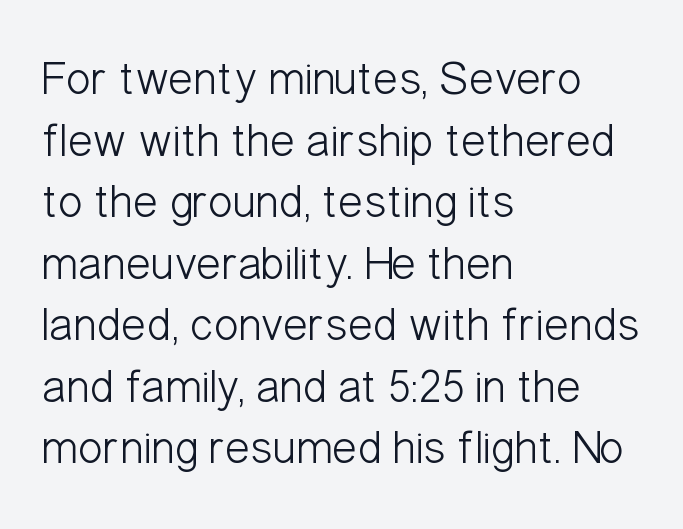
Bold? No — there's no thickening of the strokes. Words float on clear page, feet unadorned. This is sans-serif lettering, the kind often seen on screens and signage. The face used here is proportionally spaced, like ordinary book or web type.
